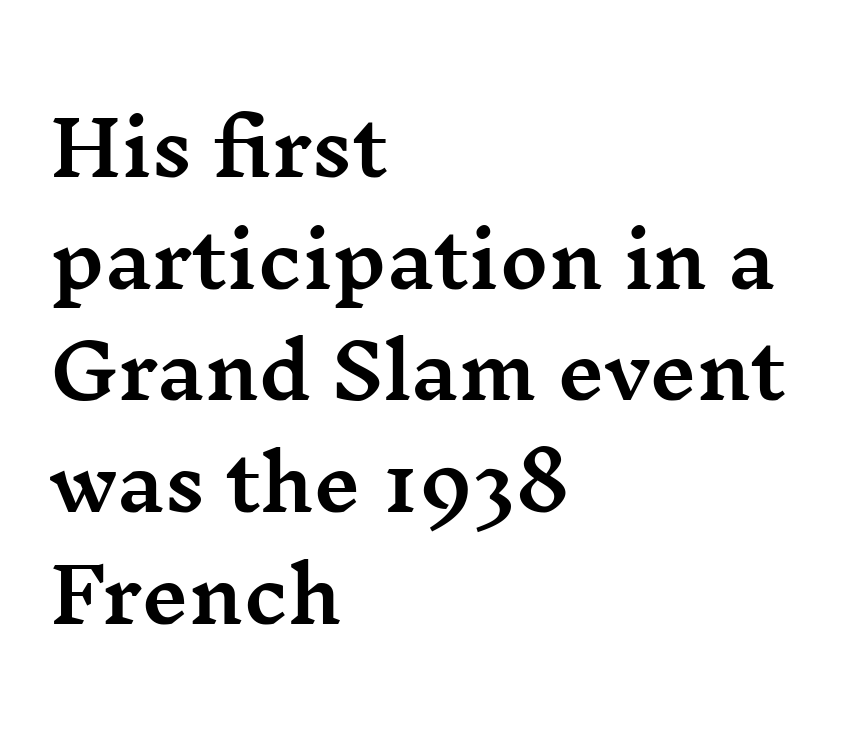
Has an underline been added? It has not. Characters follow at the spacing the type designer built in. This sample is left-justified, so line endings fall wherever the words run out. The face used here is proportionally spaced, like ordinary book or web type. When letters stand straight like this, we call the style roman or upright.
